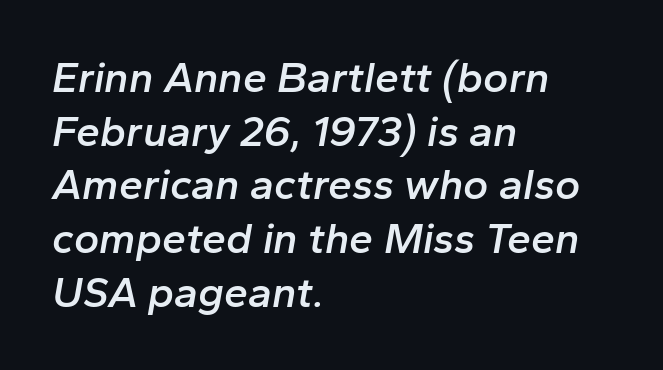
Q: Is the text bold? A: Semi-bold.
Q: Is the text italic (slanted)? A: Yes, it leans right by about 10 degrees.
Q: Is the text underlined? A: No.
Q: How is the paragraph aligned? A: Left-aligned.
Q: Is the spacing between letters normal or unusually wide? A: Normal.
Q: Is the spacing between lines tight, normal or loose? A: Normal.
Q: Width (condensed, normal, or wide)? A: Normal.
Q: Stroke contrast? A: Low.
Q: x-height? A: Medium.
Q: Monospaced? A: No.
